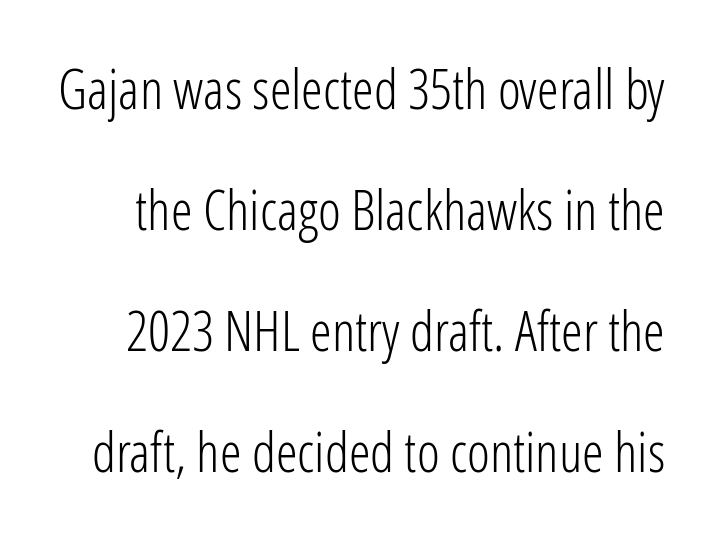
The image shows 55 px light, condensed sans-serif type, upright; set loose line spacing (2.2x), normal letter spacing, not underlined; low stroke contrast and a medium x-height.
